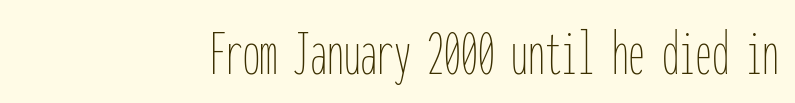
Q: Is the text bold? A: No.
Q: Is the text italic (slanted)? A: No, it is upright.
Q: Is the text underlined? A: No.
Q: How is the paragraph aligned? A: Right-aligned.
Q: Is the spacing between letters normal or unusually wide? A: Normal.
Q: Width (condensed, normal, or wide)? A: Condensed.
Q: Stroke contrast? A: Low.
Q: x-height? A: Medium.
Q: Monospaced? A: Yes.
